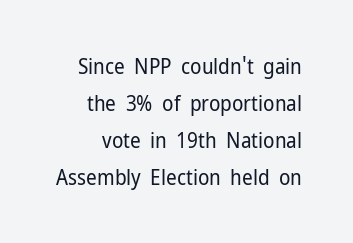
The image shows 21 px text type, upright; set line spacing 1.76x, normal letter spacing, not underlined.
